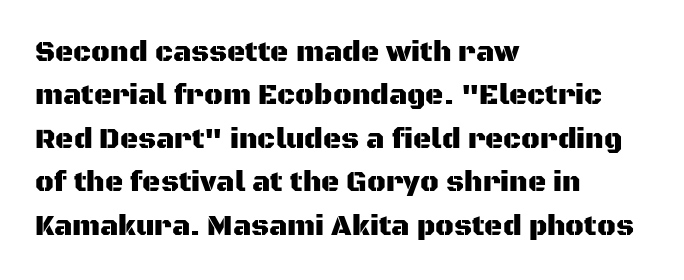
Q: Is the text italic (slanted)? A: No, it is upright.
Q: Is the typeface a serif or a sans-serif typeface? A: Sans-serif.
Q: Is the text underlined? A: No.
Q: How is the paragraph aligned? A: Left-aligned.
Q: Is the spacing between letters normal or unusually wide? A: Normal.
Q: Is the spacing between lines tight, normal or loose? A: Normal.
Q: Width (condensed, normal, or wide)? A: Normal.
Q: Stroke contrast? A: Medium.
Q: x-height? A: Large.
Q: Monospaced? A: No.
